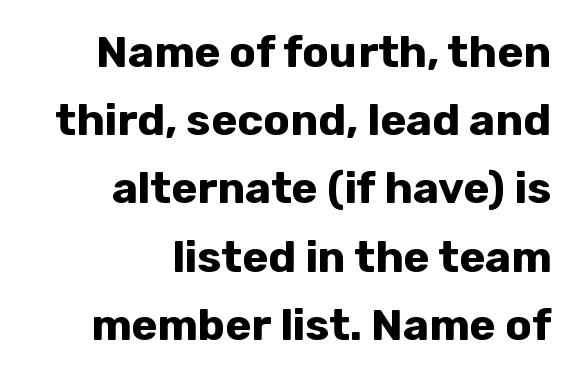
Honestly, there is no underline to notice here at all. The glyphs in this specimen are sans serif. Characters remain perfectly vertical along every line. Look at the stroke-to-counter ratio: heavy, a bold.
